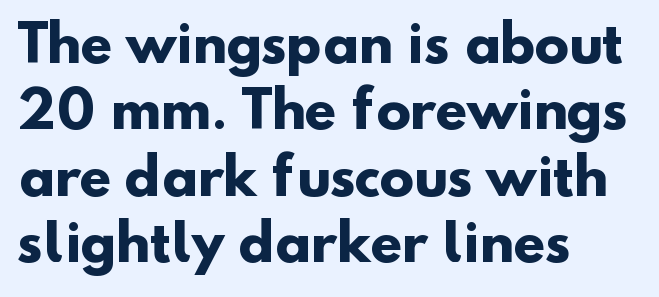
The image shows 51 px heavy sans-serif type; set left-aligned, normal line spacing (1.3x), normal letter spacing, not underlined; low stroke contrast and a small x-height.
